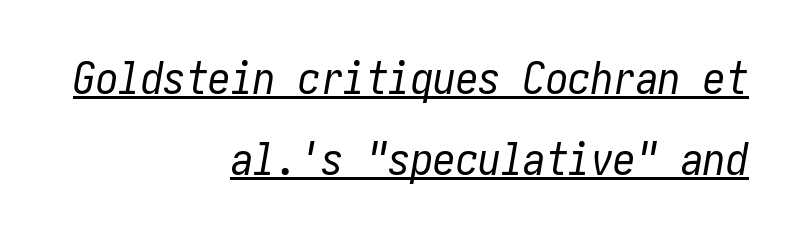
The strokes are not fattened; the text isn't bold. Tracking here is standard; glyphs follow each other at the usual distance. Underlined type. Would a proofreader flag this as italicized? Yes.
